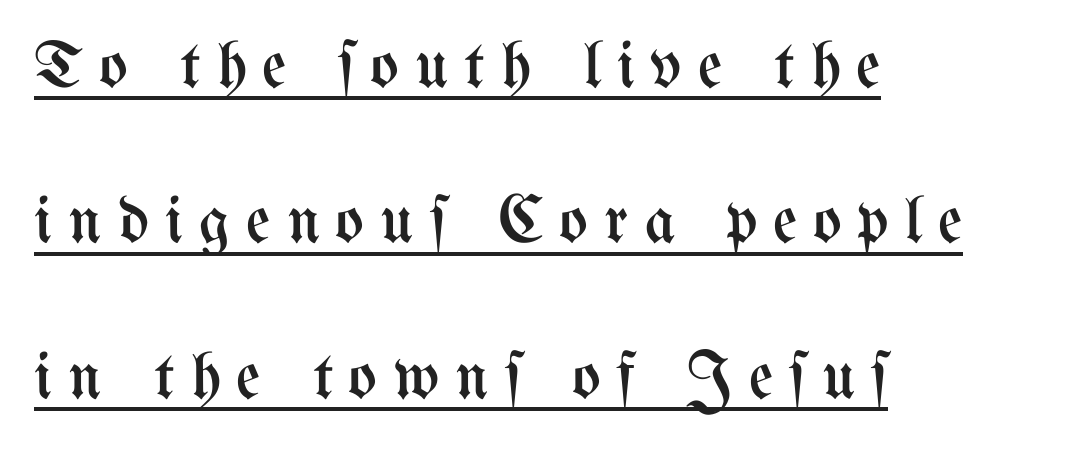
Q: Is the text bold? A: No.
Q: Is the text italic (slanted)? A: No, it is upright.
Q: Is the text underlined? A: Yes.
Q: How is the paragraph aligned? A: Left-aligned.
Q: Is the spacing between letters normal or unusually wide? A: Unusually wide.
Q: Is the spacing between lines tight, normal or loose? A: Loose.
Q: Width (condensed, normal, or wide)? A: Condensed.
Q: Stroke contrast? A: Medium.
Q: x-height? A: Medium.
Q: Monospaced? A: No.
